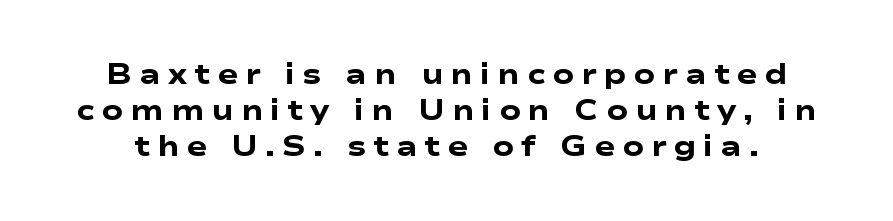
Q: Is the text bold? A: Yes.
Q: Is the typeface a serif or a sans-serif typeface? A: Sans-serif.
Q: Is the text underlined? A: No.
Q: Is the spacing between letters normal or unusually wide? A: Unusually wide.
Q: Is the spacing between lines tight, normal or loose? A: Normal.
Q: Width (condensed, normal, or wide)? A: Wide.
Q: Stroke contrast? A: Low.
Q: x-height? A: Medium.
Q: Monospaced? A: No.
